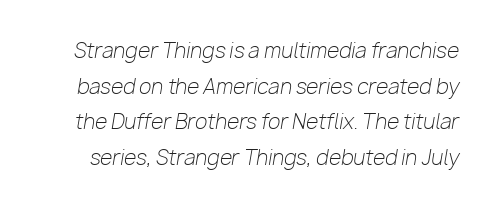
The image shows 20 px text type, italic (leaning right); set line spacing 1.78x, normal letter spacing, not underlined.
